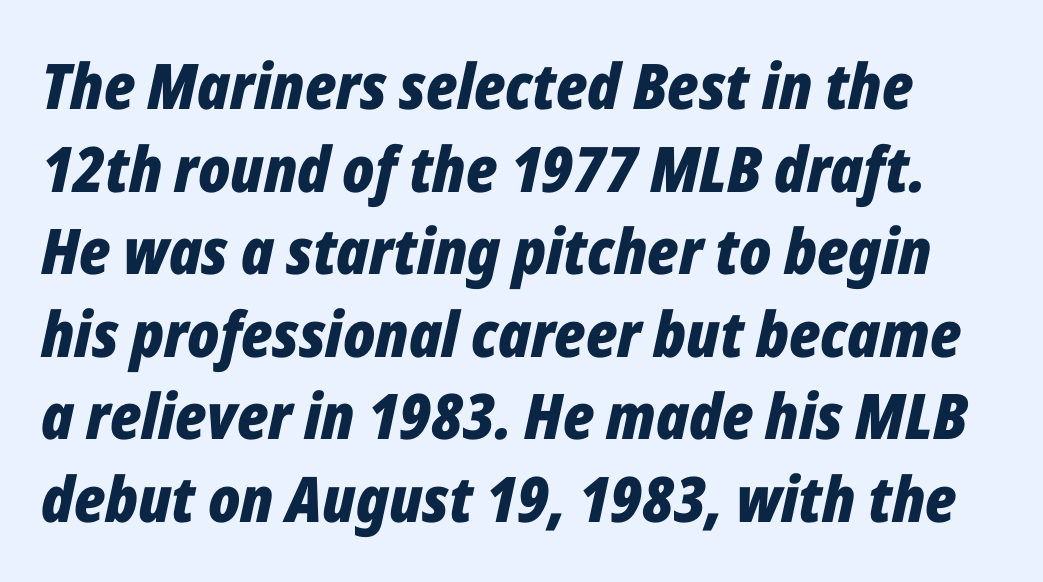
Each row of text sits above clean, open space. The passage shown is emphatically bold. A typesetter would call this leading conventional body-copy spacing. An italicized treatment has been applied to the whole sample.
